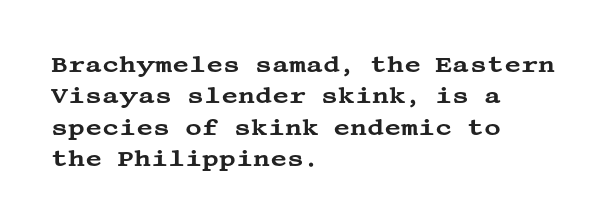
The image shows 23 px text type, upright; set left-aligned, normal line spacing (1.36x), normal letter spacing, not underlined.
